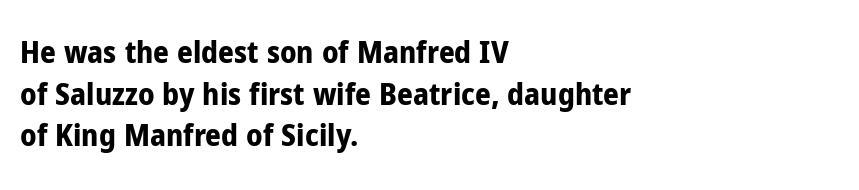
Each letter's strokes conclude bluntly, with no projecting serifs. Caption: multi-line text, flush left, ragged right. The font's upright variant was chosen for this text. Honestly, the row spacing looks completely unremarkable. The strip under each line holds only bare page.
